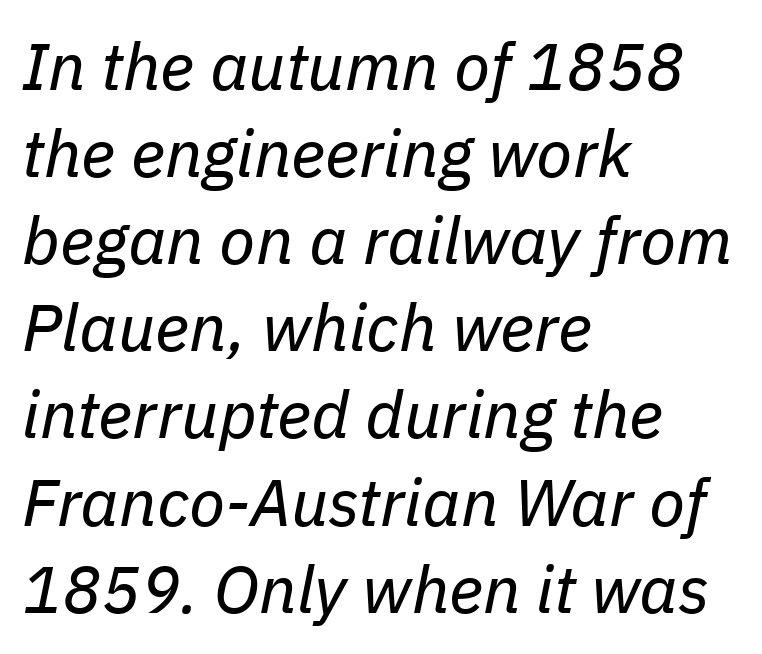
Q: Is the text bold? A: No.
Q: Is the text italic (slanted)? A: Yes, it leans right by about 11 degrees.
Q: Is the text underlined? A: No.
Q: How is the paragraph aligned? A: Left-aligned.
Q: Is the spacing between letters normal or unusually wide? A: Normal.
Q: Is the spacing between lines tight, normal or loose? A: Normal.
Q: Width (condensed, normal, or wide)? A: Normal.
Q: Stroke contrast? A: Low.
Q: x-height? A: Medium.
Q: Monospaced? A: No.
